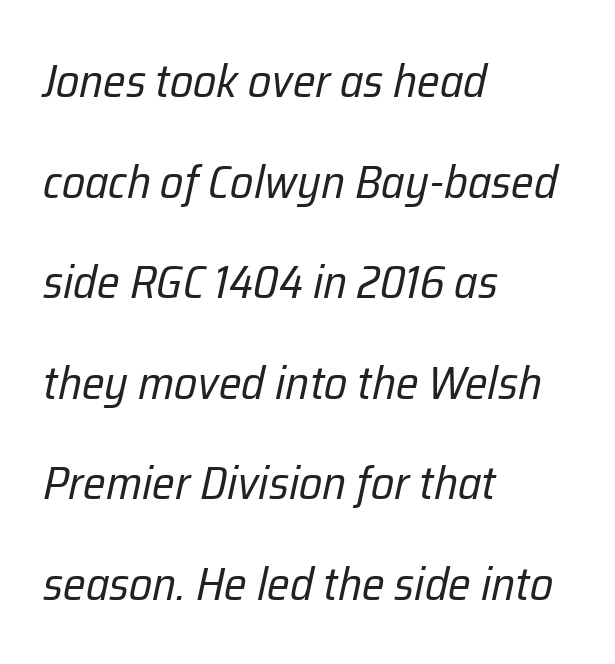
Q: Is the text bold? A: No.
Q: Is the text italic (slanted)? A: Yes, it leans right by about 12 degrees.
Q: Is the text underlined? A: No.
Q: How is the paragraph aligned? A: Left-aligned.
Q: Is the spacing between letters normal or unusually wide? A: Normal.
Q: Is the spacing between lines tight, normal or loose? A: Loose.
Q: Width (condensed, normal, or wide)? A: Condensed.
Q: Stroke contrast? A: Low.
Q: x-height? A: Medium.
Q: Monospaced? A: No.
